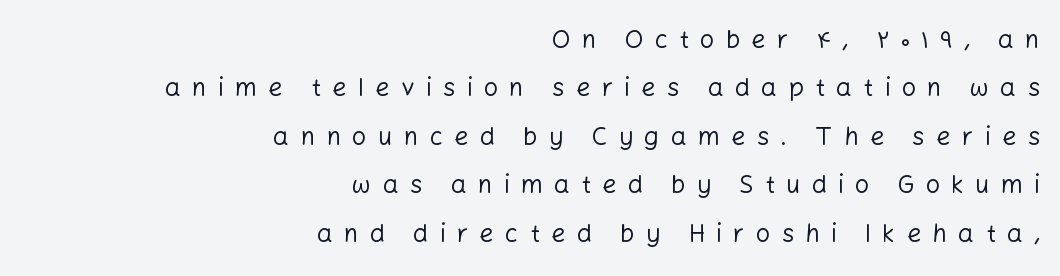
The image shows 25 px text type, upright; set right-aligned, loose line spacing (1.94x), unusually wide letter spacing (+0.45 em), not underlined.
